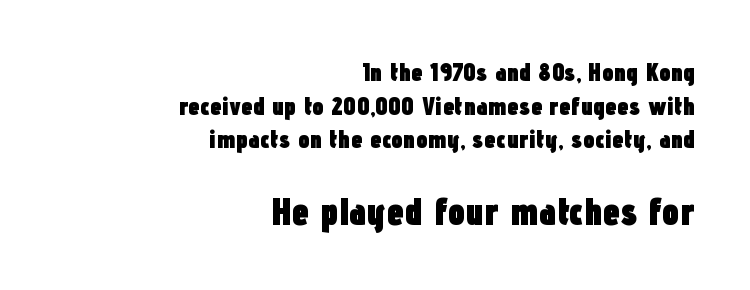
Q: Is the text bold? A: Yes.
Q: Is the text italic (slanted)? A: No, it is upright.
Q: Is the typeface a serif or a sans-serif typeface? A: Sans-serif.
Q: Is the text underlined? A: No.
Q: How is the paragraph aligned? A: Right-aligned.
Q: Is the spacing between letters normal or unusually wide? A: Normal.
Q: Is the spacing between lines tight, normal or loose? A: Normal.
Q: Which block of text is set in a larger size, the first (top) or the second (bottom)? A: The second (bottom) one.
Q: Width (condensed, normal, or wide)? A: Condensed.
Q: Stroke contrast? A: Low.
Q: x-height? A: Medium.
Q: Monospaced? A: No.
